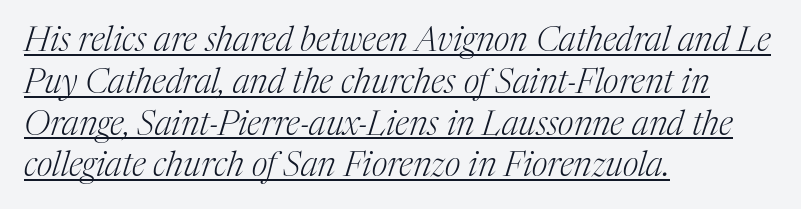
{"serif": "yes", "italic": "yes", "lean": "right", "slant_degrees": 17, "bold": "no", "weight": "light", "width": "normal", "stroke_contrast": "medium", "x_height": "medium", "monospaced": "no", "underline": "yes", "align": "left", "line_spacing_ratio": 1.23, "letter_spacing": "normal", "letter_spacing_em": 0.0, "glyph_px": 34}
